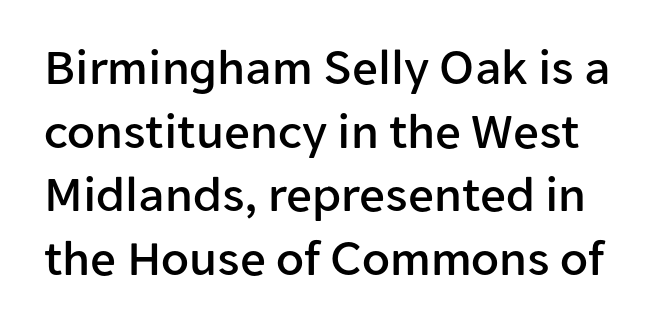
{"serif": "no", "italic": "no", "width": "normal", "stroke_contrast": "low", "x_height": "medium", "monospaced": "no", "underline": "no", "line_spacing": "normal", "line_spacing_ratio": 1.25, "letter_spacing": "normal", "letter_spacing_em": 0.0, "glyph_px": 51}
